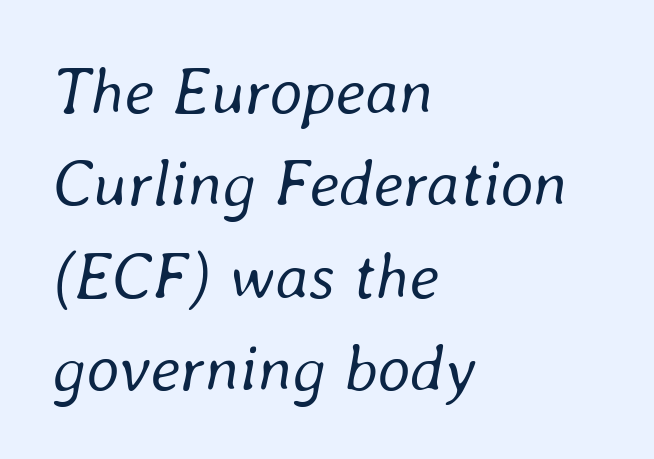
Do the characters align in a grid? No, the font is proportional. Every character sits at an angle, as italics do. The words here are not underlined. Is the stroke heavy? The answer is a plain regular-or-lighter.
